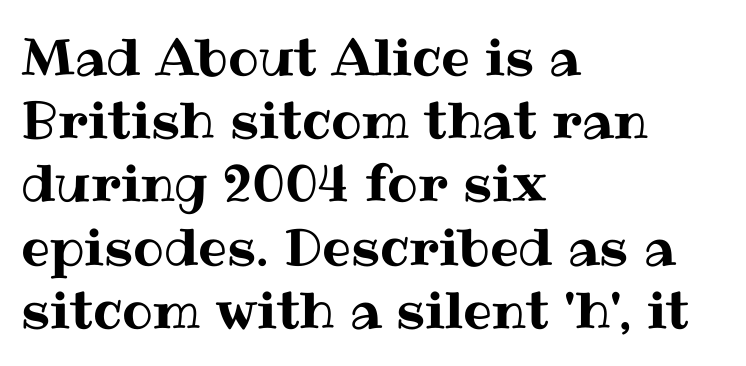
The image shows 51 px text type, upright; set left-aligned, line spacing 1.24x, normal letter spacing, not underlined; medium stroke contrast and a medium x-height.
